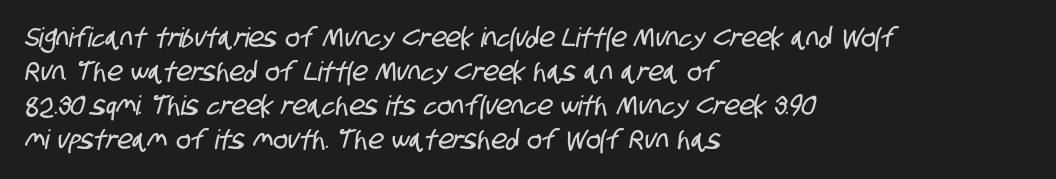
Q: Is the text underlined? A: No.
Q: How is the paragraph aligned? A: Left-aligned.
Q: Is the spacing between letters normal or unusually wide? A: Normal.
Q: Is the spacing between lines tight, normal or loose? A: Normal.
